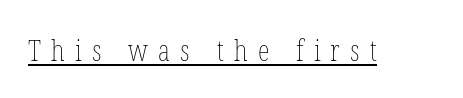
{"italic": "no", "bold": "no", "weight": "thin", "width": "condensed", "stroke_contrast": "low", "x_height": "medium", "monospaced": "no", "underline": "yes", "letter_spacing": "wide", "letter_spacing_em": 0.34, "glyph_px": 30}
